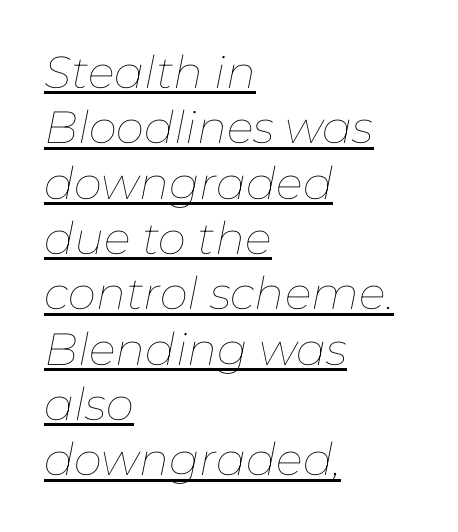
{"italic": "yes", "lean": "right", "slant_degrees": 11, "bold": "no", "weight": "thin", "width": "normal", "stroke_contrast": "low", "x_height": "medium", "monospaced": "no", "underline": "yes", "align": "left", "line_spacing_ratio": 1.23, "letter_spacing": "normal", "letter_spacing_em": 0.0, "glyph_px": 45}
